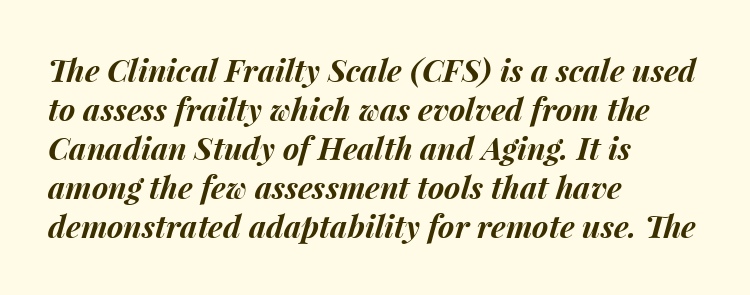
Q: Is the text bold? A: Yes.
Q: Is the text italic (slanted)? A: Yes, it leans right by about 15 degrees.
Q: Is the text underlined? A: No.
Q: How is the paragraph aligned? A: Left-aligned.
Q: Is the spacing between letters normal or unusually wide? A: Normal.
Q: Is the spacing between lines tight, normal or loose? A: Normal.
Q: Width (condensed, normal, or wide)? A: Normal.
Q: Stroke contrast? A: Medium.
Q: x-height? A: Medium.
Q: Monospaced? A: No.
